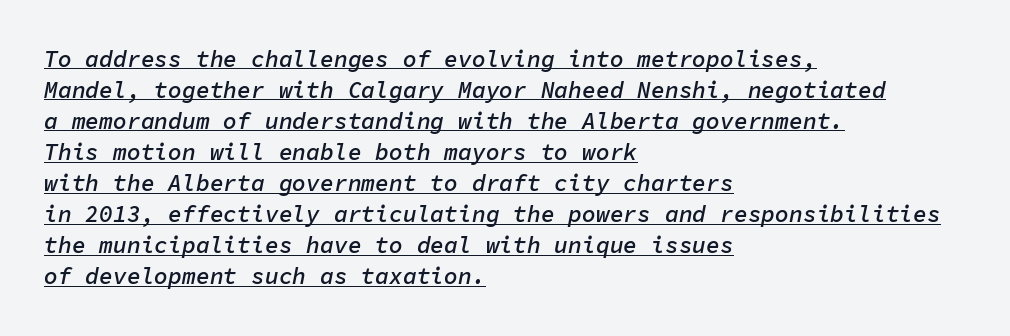
The image shows 23 px text type, italic (leaning right); set left-aligned, normal line spacing (1.35x), normal letter spacing, underlined.
